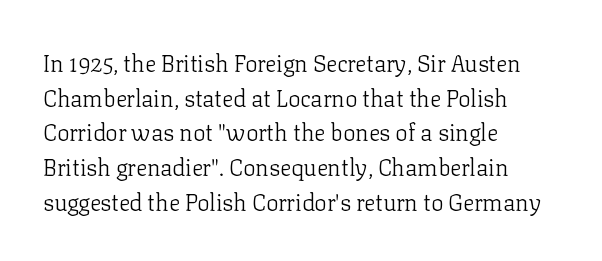
Vertical strokes here are truly vertical. Is the block centered? No — it sits flush against the left margin. Standard letterfit; no display-style spreading of the glyphs. This is not heavy type; no bold has been used.
